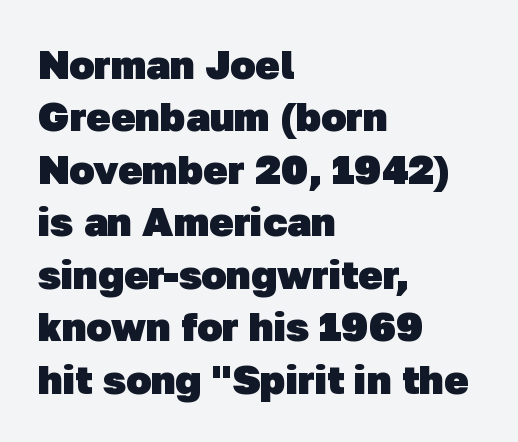
Typographically, this falls in the sans-serif category. This block has exactly the height ordinary leading produces. Which margin do the lines hug? The left one — the right edge is uneven. Here the glyphs are tracked normally, forming tight word shapes. Each row of text sits above clean, open space. Heft: maximum for text — a bold.
